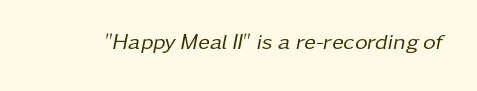
Q: Is the text bold? A: No.
Q: Is the text italic (slanted)? A: Yes, it leans right by about 11 degrees.
Q: Is the text underlined? A: No.
Q: Is the spacing between letters normal or unusually wide? A: Normal.
